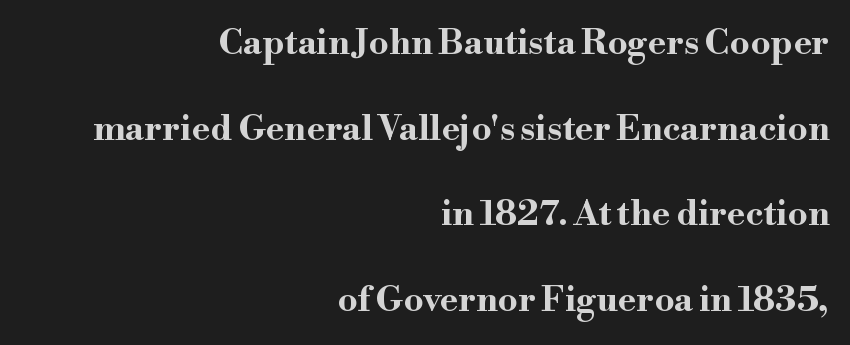
The image shows 35 px bold, wide serif type, upright; set right-aligned, loose line spacing (2.45x), normal letter spacing, not underlined; high stroke contrast and a small x-height.
